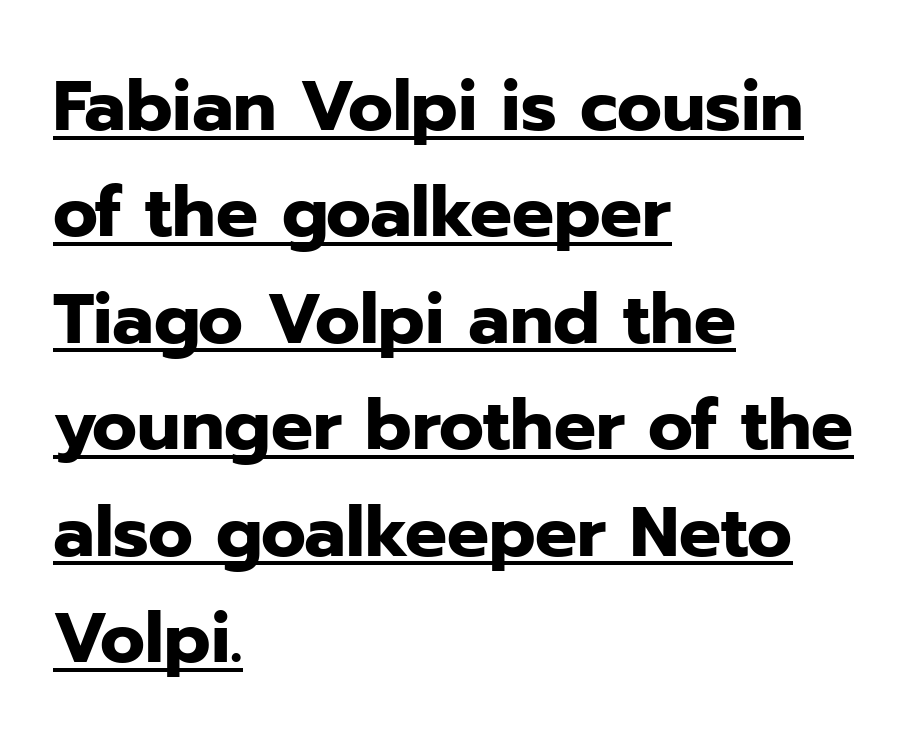
{"serif": "no", "italic": "no", "bold": "yes", "weight": "heavy", "width": "normal", "stroke_contrast": "low", "x_height": "medium", "monospaced": "no", "underline": "yes", "align": "left", "line_spacing": "normal", "line_spacing_ratio": 1.52, "letter_spacing": "normal", "letter_spacing_em": 0.0, "glyph_px": 70}
